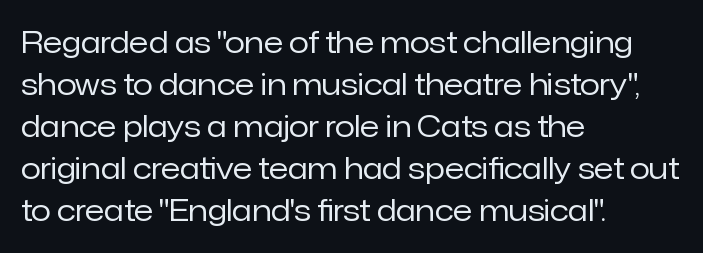
Think of a printed novel: that variable character pitch is what you see here. The weight tops out at a normal text grade. Evenly set lines give the paragraph a standard silhouette. The letters stand upright; this is a roman face. No word sits above an underline.
